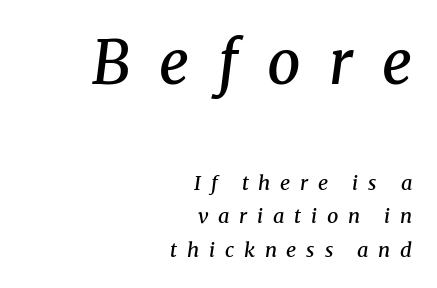
Of the two passages, the one on top uses the larger point size. Characters follow at a spacing far wider than the type designer built in. The paragraph has a hard right edge and a soft left edge. Lines of text with bare space underneath. Notice how descenders clear the ascenders below comfortably — that's standard leading.
